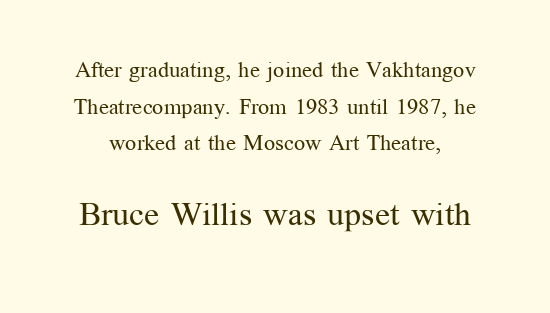
Q: Is the text bold? A: No.
Q: Is the text italic (slanted)? A: No, it is upright.
Q: Is the typeface a serif or a sans-serif typeface? A: Serif.
Q: Is the text underlined? A: No.
Q: Is the spacing between letters normal or unusually wide? A: Normal.
Q: Is the spacing between lines tight, normal or loose? A: Normal.
Q: Which block of text is set in a larger size, the first (top) or the second (bottom)? A: The second (bottom) one.
Q: Width (condensed, normal, or wide)? A: Normal.
Q: Stroke contrast? A: Medium.
Q: x-height? A: Medium.
Q: Monospaced? A: No.
